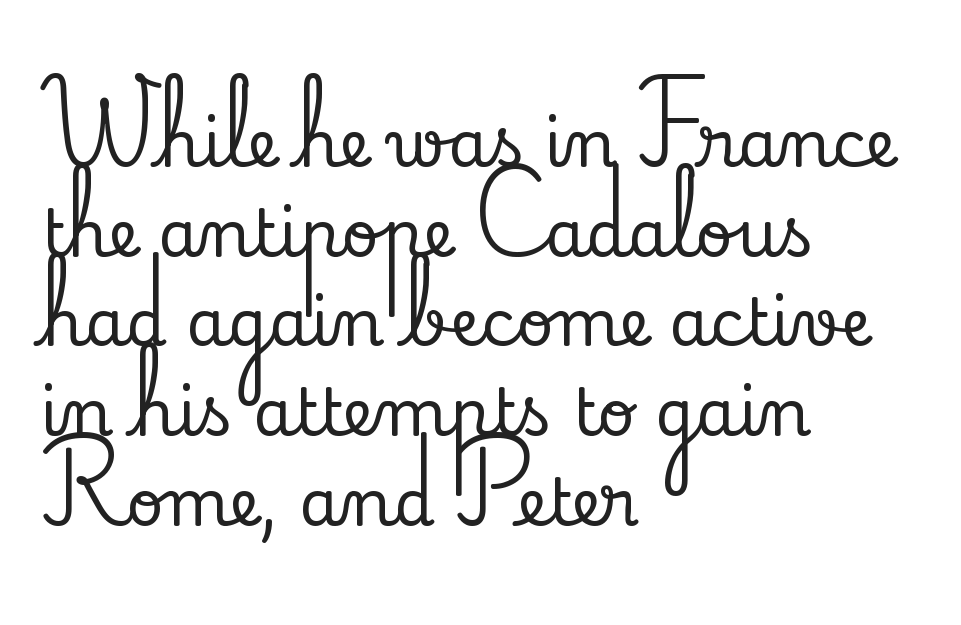
The image shows 65 px serif type, upright; set left-aligned, normal line spacing (1.38x), normal letter spacing, not underlined; low stroke contrast and a small x-height.
